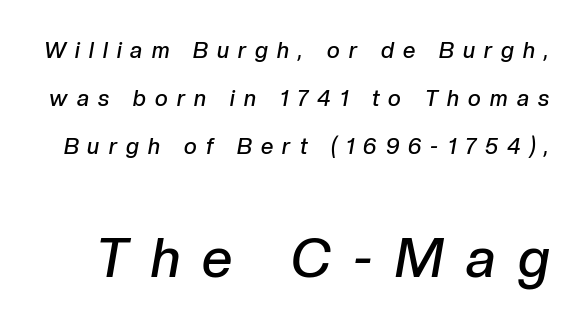
{"italic": "yes", "lean": "right", "slant_degrees": 10, "bold": "semi", "weight": "semibold", "width": "normal", "stroke_contrast": "low", "x_height": "medium", "monospaced": "no", "underline": "no", "line_spacing": "loose", "line_spacing_ratio": 2.19, "letter_spacing": "wide", "letter_spacing_em": 0.42, "larger_block": "second", "size_ratio": 2.45, "glyph_px": 54}
